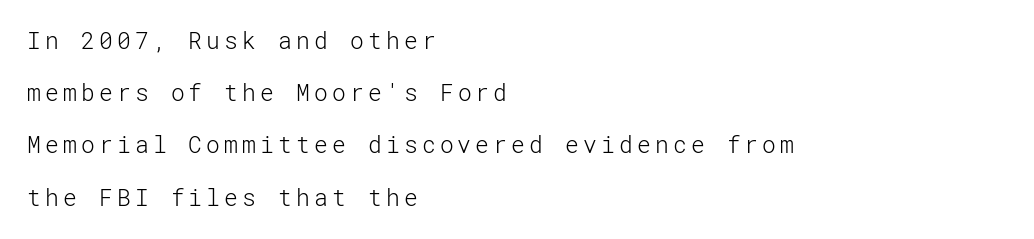
The image shows 23 px text type, upright; set left-aligned, loose line spacing (2.27x), not underlined.
